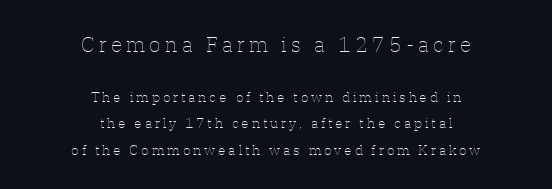
{"italic": "no", "bold": "no", "underline": "no", "align": "center", "line_spacing": "loose", "line_spacing_ratio": 1.9, "letter_spacing": "wide", "letter_spacing_em": 0.2, "larger_block": "first", "size_ratio": 1.5, "glyph_px": 21}
